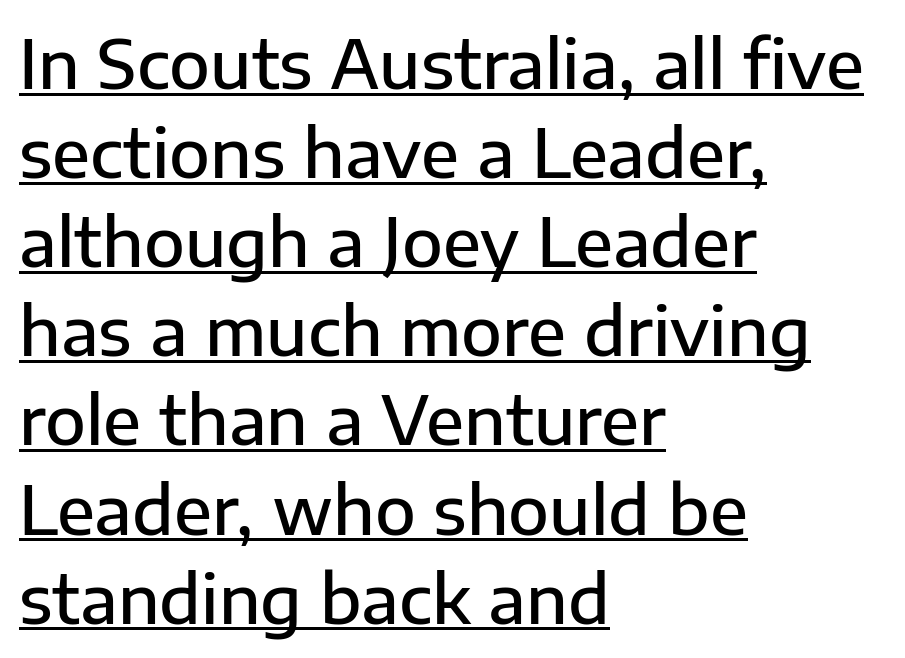
If you measured baseline to baseline, you'd find a middling distance. Looks like regular typesetting: each glyph gets only the width it needs. A classic flush-left, rag-right setting is used for this passage. Rendered with straight, roman letterforms. Each word holds together tightly as a unit, with standard inter-letter gaps.
